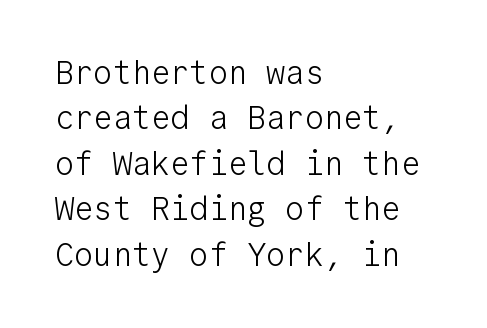
The rendering anchors every line to the left-hand side. Only glyphs here, with clear space below each row. This sample has the even, mechanical cadence of fixed-width lettering. Weight class: somewhere from thin through regular. Observe the absence of serifs on each vertical stroke in this sample. Does the lettering tilt? It doesn't — this is upright.
